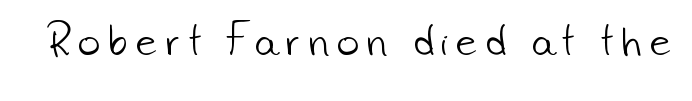
{"serif": "no", "bold": "no", "weight": "light", "width": "normal", "stroke_contrast": "low", "x_height": "small", "monospaced": "no", "underline": "no", "letter_spacing": "wide", "letter_spacing_em": 0.22, "glyph_px": 38}
